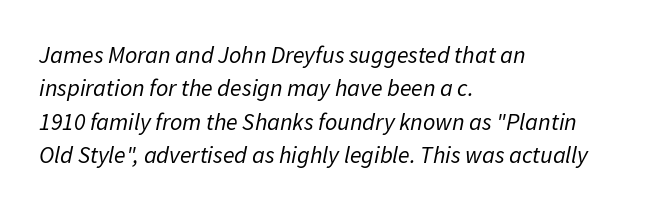
Q: Is the text bold? A: No.
Q: Is the text italic (slanted)? A: Yes, it leans right by about 11 degrees.
Q: Is the text underlined? A: No.
Q: How is the paragraph aligned? A: Left-aligned.
Q: Is the spacing between letters normal or unusually wide? A: Normal.
Q: Is the spacing between lines tight, normal or loose? A: Normal.
